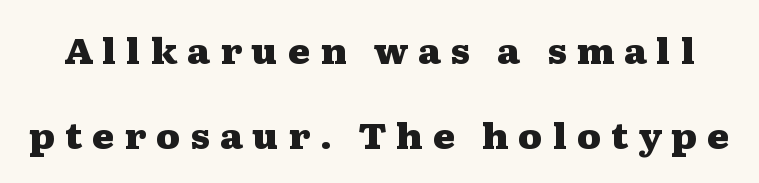
{"serif": "yes", "italic": "no", "bold": "yes", "weight": "heavy", "width": "wide", "stroke_contrast": "medium", "x_height": "medium", "monospaced": "no", "underline": "no", "line_spacing": "loose", "line_spacing_ratio": 2.49, "letter_spacing": "wide", "letter_spacing_em": 0.28, "glyph_px": 34}
